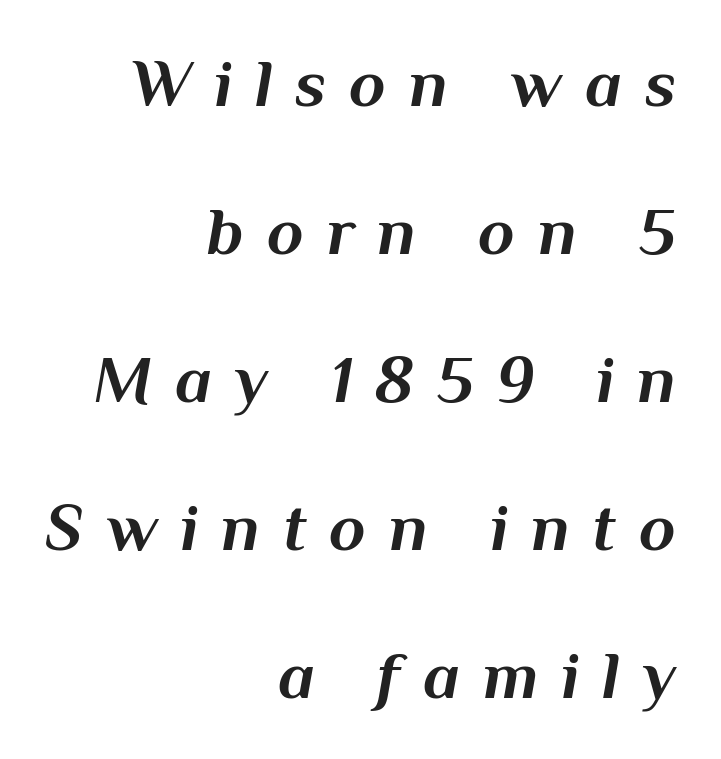
{"italic": "yes", "lean": "right", "slant_degrees": 10, "bold": "yes", "weight": "bold", "width": "normal", "stroke_contrast": "medium", "x_height": "medium", "monospaced": "no", "underline": "no", "align": "right", "line_spacing": "loose", "line_spacing_ratio": 2.21, "letter_spacing": "wide", "letter_spacing_em": 0.34, "glyph_px": 67}
